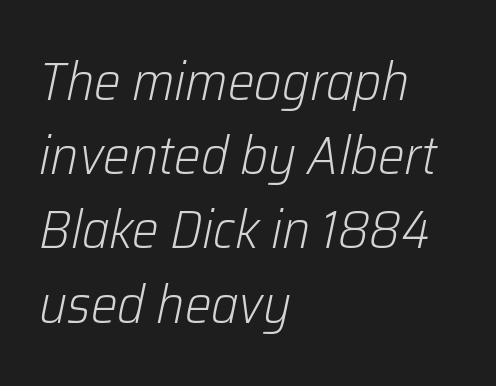
The image shows 53 px light type, italic (leaning right); set left-aligned, normal line spacing (1.4x), normal letter spacing, not underlined; low stroke contrast and a medium x-height.
